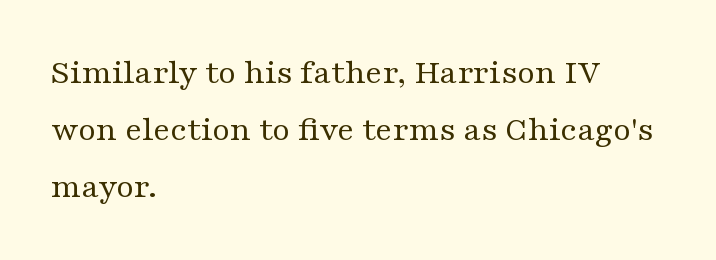
{"serif": "yes", "italic": "no", "bold": "no", "weight": "regular", "width": "wide", "stroke_contrast": "medium", "x_height": "medium", "monospaced": "no", "underline": "no", "align": "left", "line_spacing": "normal", "line_spacing_ratio": 1.58, "letter_spacing": "normal", "letter_spacing_em": 0.0, "glyph_px": 36}
